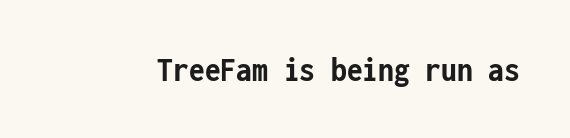
Q: Is the text bold? A: Yes.
Q: Is the text italic (slanted)? A: No, it is upright.
Q: Is the typeface a serif or a sans-serif typeface? A: Sans-serif.
Q: Is the text underlined? A: No.
Q: Is the spacing between letters normal or unusually wide? A: Normal.
Q: Width (condensed, normal, or wide)? A: Condensed.
Q: Stroke contrast? A: Low.
Q: x-height? A: Medium.
Q: Monospaced? A: Yes.
